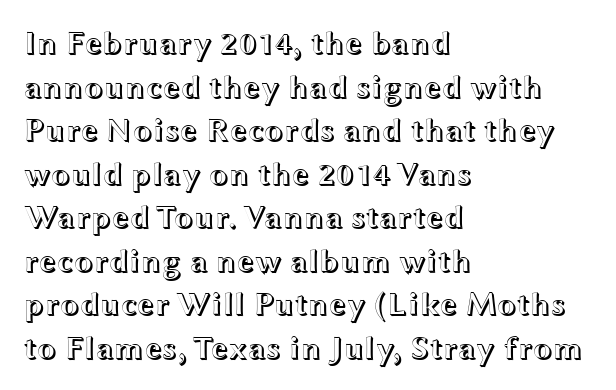
{"italic": "no", "width": "wide", "x_height": "medium", "monospaced": "no", "underline": "no", "align": "left", "line_spacing": "normal", "line_spacing_ratio": 1.36, "letter_spacing": "normal", "letter_spacing_em": 0.0, "glyph_px": 32}
